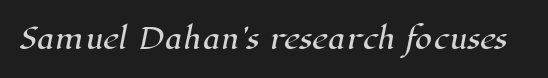
{"serif": "yes", "width": "normal", "stroke_contrast": "high", "x_height": "medium", "monospaced": "no", "underline": "no", "letter_spacing": "normal", "letter_spacing_em": 0.0, "glyph_px": 28}
